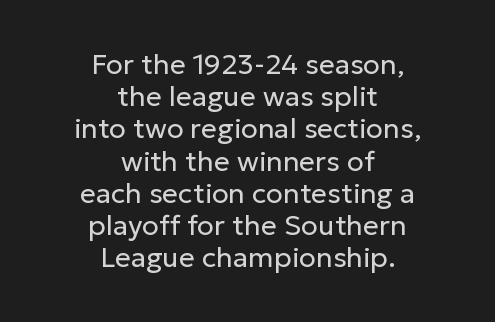
{"serif": "no", "italic": "no", "bold": "no", "weight": "regular", "width": "normal", "stroke_contrast": "low", "x_height": "medium", "monospaced": "no", "underline": "no", "align": "center", "line_spacing": "tight", "line_spacing_ratio": 1.15, "letter_spacing": "normal", "letter_spacing_em": 0.0, "glyph_px": 28}
